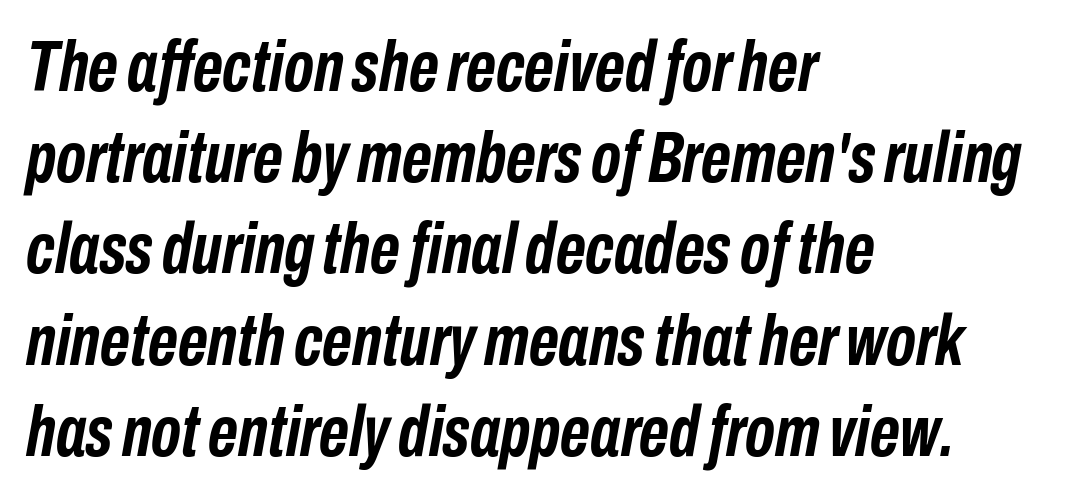
Look at the stroke-to-counter ratio: heavy, a bold. The letters advance in unequal steps, a hallmark of proportional type. A bare baseline throughout the passage. A normal amount of white space separates one row of letters from the next.
